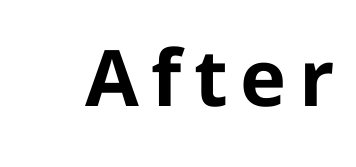
{"serif": "no", "italic": "no", "bold": "yes", "weight": "bold", "width": "normal", "stroke_contrast": "low", "x_height": "medium", "monospaced": "no", "underline": "no", "glyph_px": 78}
